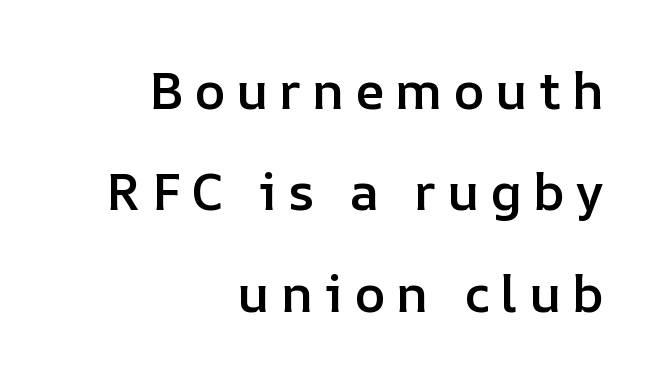
{"italic": "no", "bold": "semi", "weight": "semibold", "width": "normal", "stroke_contrast": "low", "x_height": "medium", "monospaced": "no", "underline": "no", "align": "right", "line_spacing": "loose", "line_spacing_ratio": 1.95, "letter_spacing": "wide", "letter_spacing_em": 0.21, "glyph_px": 52}
